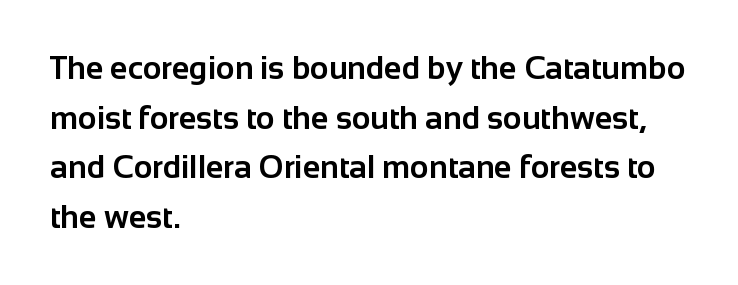
These lines keep a tight, regular rhythm from letter to letter. The block of text has a typical density, with ordinary space between rows. The ragged edge is on the right, which tells us the setting is flush left. Words float on clear page, feet unadorned. The strokes are fattened all the way to bold.
